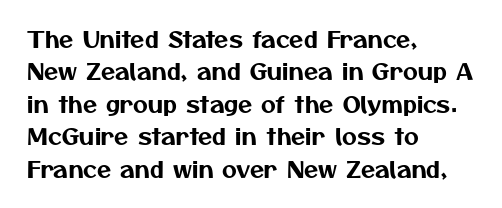
The image shows 23 px text type; set left-aligned, normal line spacing (1.41x), normal letter spacing, not underlined.
